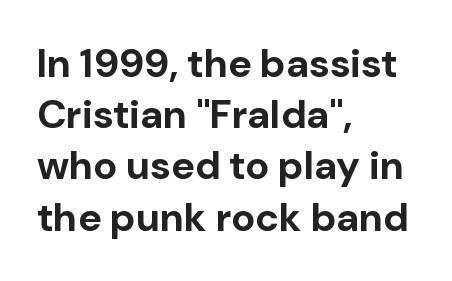
When letters stand straight like this, we call the style roman or upright. Compared with a centered layout, this one pins lines to the left instead. Regarding serifs, this sample does without them. Letter spacing: default. The space directly below the letters is spotless.
